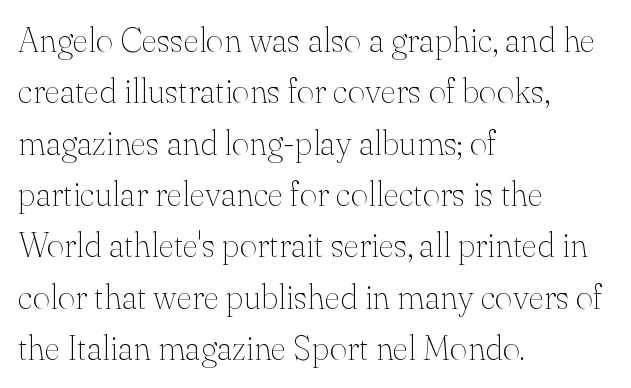
Q: Is the text bold? A: No.
Q: Is the text italic (slanted)? A: No, it is upright.
Q: Is the typeface a serif or a sans-serif typeface? A: Serif.
Q: Is the text underlined? A: No.
Q: How is the paragraph aligned? A: Left-aligned.
Q: Is the spacing between letters normal or unusually wide? A: Normal.
Q: Is the spacing between lines tight, normal or loose? A: Normal.
Q: Width (condensed, normal, or wide)? A: Normal.
Q: Stroke contrast? A: Medium.
Q: x-height? A: Small.
Q: Monospaced? A: No.
